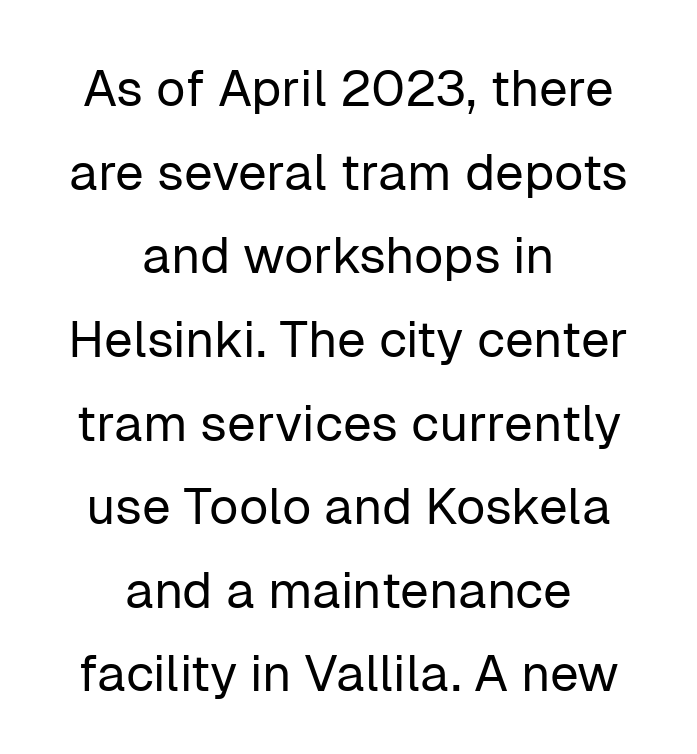
Q: Is the text bold? A: No.
Q: Is the text italic (slanted)? A: No, it is upright.
Q: Is the typeface a serif or a sans-serif typeface? A: Sans-serif.
Q: Is the text underlined? A: No.
Q: How is the paragraph aligned? A: Centered.
Q: Is the spacing between letters normal or unusually wide? A: Normal.
Q: Is the spacing between lines tight, normal or loose? A: Normal.
Q: Width (condensed, normal, or wide)? A: Normal.
Q: Stroke contrast? A: Low.
Q: x-height? A: Medium.
Q: Monospaced? A: No.
